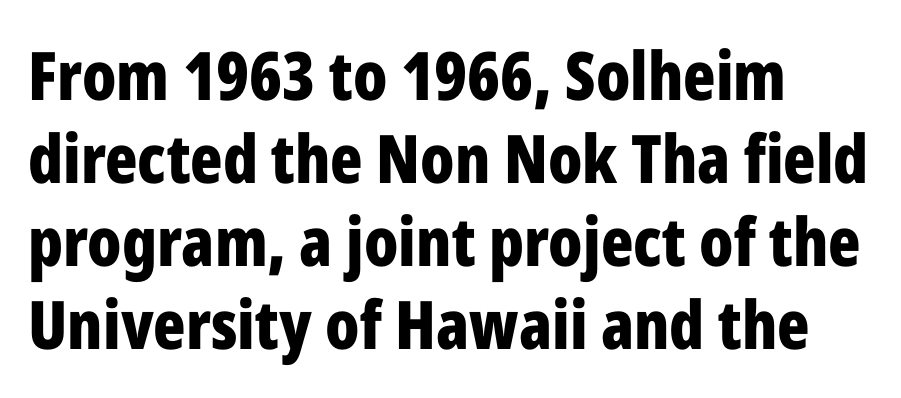
{"serif": "no", "italic": "no", "bold": "yes", "weight": "bold", "width": "condensed", "stroke_contrast": "low", "x_height": "medium", "monospaced": "no", "underline": "no", "align": "left", "line_spacing_ratio": 1.24, "letter_spacing": "normal", "letter_spacing_em": 0.0, "glyph_px": 67}
